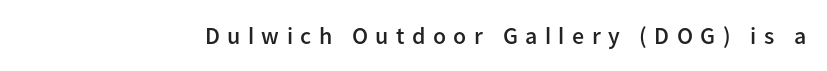
Tracking here is generous; glyphs stand well apart from one another. Do the letters lean? They stand straight. Glance below the letters and you will spot only blank space. The strokes are fattened partway — semibold, not bold.
